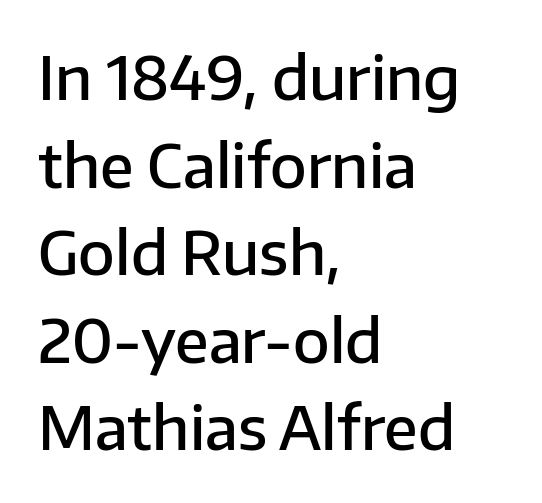
The image shows 60 px semibold sans-serif type, upright; set left-aligned, normal line spacing (1.46x), normal letter spacing, not underlined; low stroke contrast and a medium x-height.
